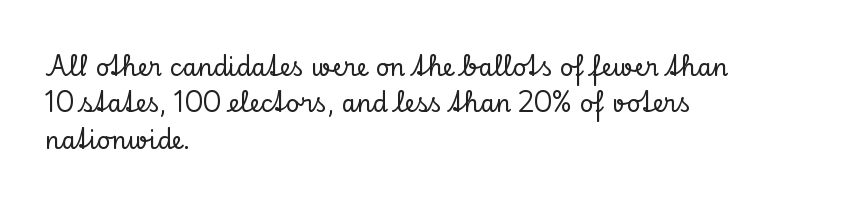
The image shows 24 px text type, upright; set left-aligned, normal line spacing (1.52x), normal letter spacing, not underlined.
